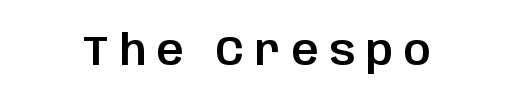
{"serif": "no", "italic": "no", "width": "normal", "stroke_contrast": "low", "x_height": "large", "monospaced": "no", "underline": "no", "letter_spacing": "wide", "letter_spacing_em": 0.26, "glyph_px": 42}
